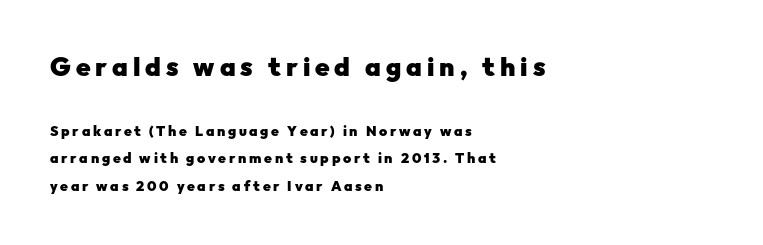
Q: Is the text bold? A: Yes.
Q: Is the text italic (slanted)? A: No, it is upright.
Q: Is the text underlined? A: No.
Q: How is the paragraph aligned? A: Left-aligned.
Q: Is the spacing between lines tight, normal or loose? A: Loose.
Q: Which block of text is set in a larger size, the first (top) or the second (bottom)? A: The first (top) one.
